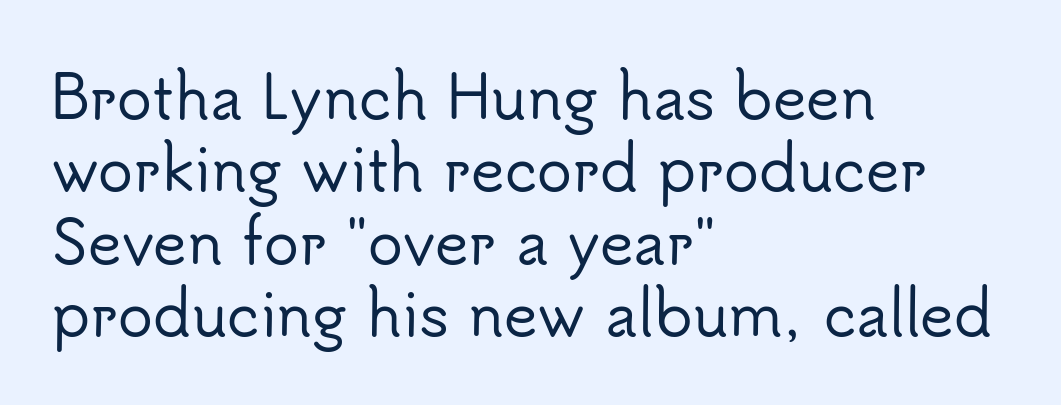
Is the letter spacing exaggerated? No — it looks like the ordinary default. Only glyphs here, with clear space below each row. Visually the block forms a straight wall on the left and a jagged coastline on the right. Character widths vary here, with narrow letters taking less room than wide ones. Characters remain perfectly vertical along every line. Typographically, this falls in the sans-serif category.
